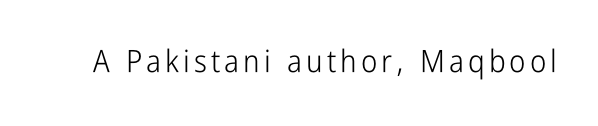
Q: Is the text bold? A: No.
Q: Is the text italic (slanted)? A: No, it is upright.
Q: Is the typeface a serif or a sans-serif typeface? A: Sans-serif.
Q: Is the text underlined? A: No.
Q: Width (condensed, normal, or wide)? A: Condensed.
Q: Stroke contrast? A: Low.
Q: x-height? A: Medium.
Q: Monospaced? A: No.
